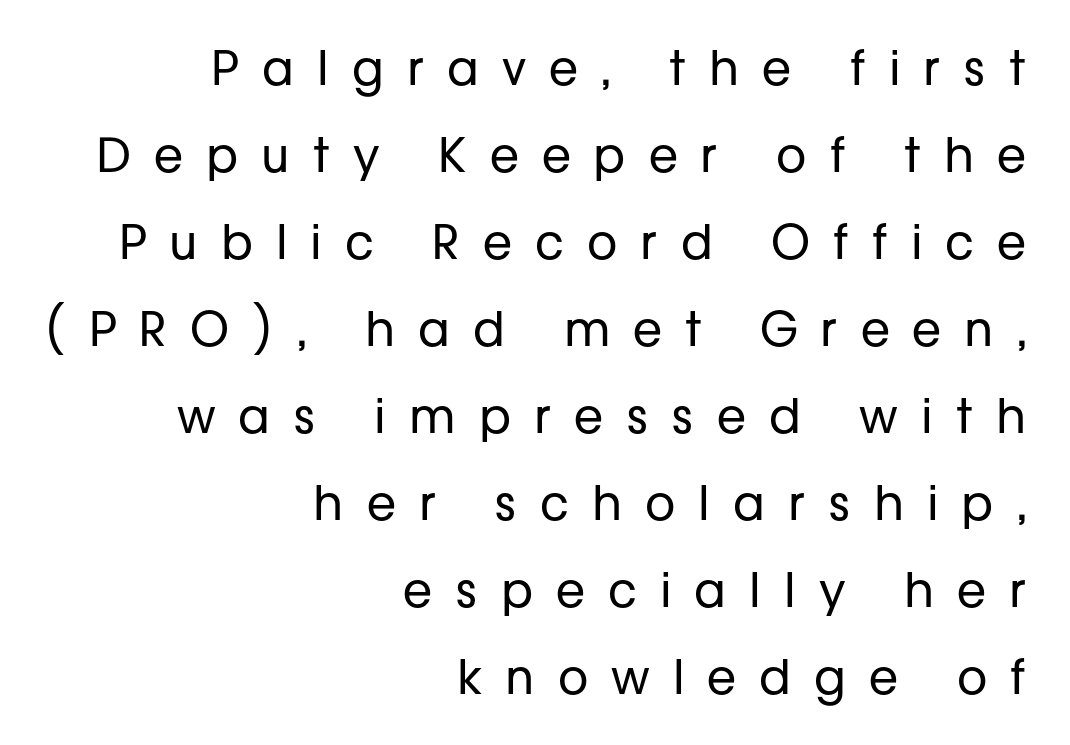
The image shows 47 px regular-weight sans-serif type, upright; set right-aligned, line spacing 1.85x, unusually wide letter spacing (+0.49 em), not underlined; low stroke contrast and a medium x-height.
